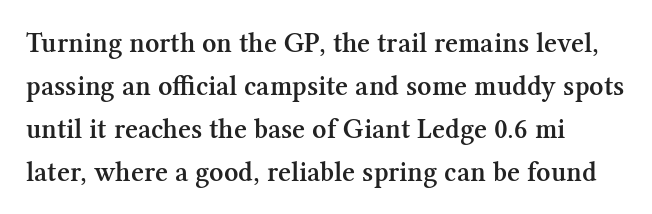
{"serif": "yes", "italic": "no", "bold": "semi", "weight": "semibold", "width": "normal", "stroke_contrast": "medium", "x_height": "medium", "monospaced": "no", "underline": "no", "align": "left", "line_spacing": "normal", "line_spacing_ratio": 1.53, "letter_spacing": "normal", "letter_spacing_em": 0.0, "glyph_px": 28}
